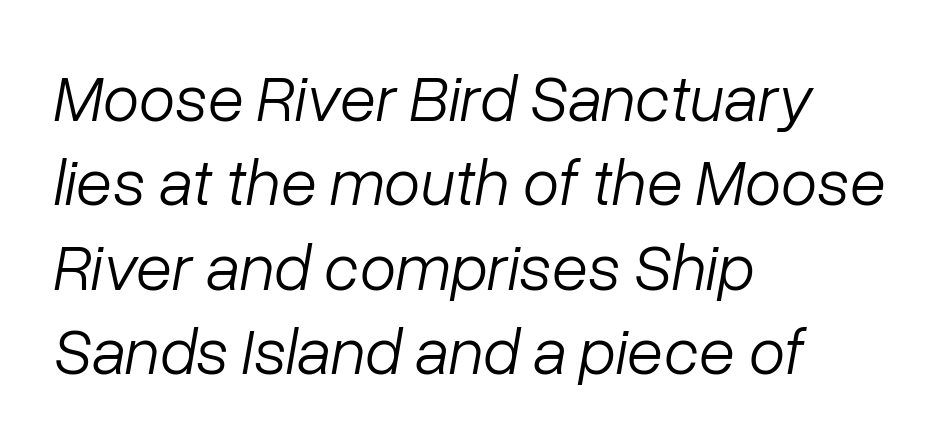
{"italic": "yes", "lean": "right", "slant_degrees": 10, "bold": "no", "weight": "light", "width": "normal", "stroke_contrast": "low", "x_height": "medium", "monospaced": "no", "underline": "no", "align": "left", "line_spacing": "normal", "line_spacing_ratio": 1.28, "letter_spacing": "normal", "letter_spacing_em": 0.0, "glyph_px": 66}
